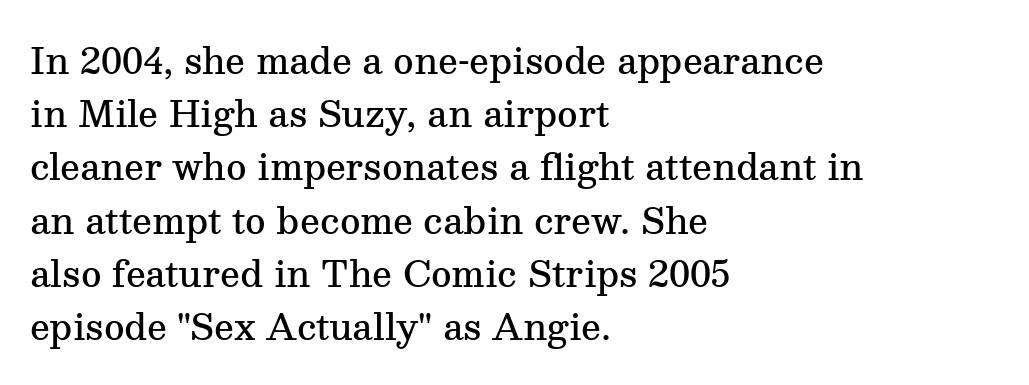
The image shows 35 px semibold serif type, upright; set left-aligned, normal line spacing (1.52x), normal letter spacing, not underlined; medium stroke contrast and a medium x-height.
